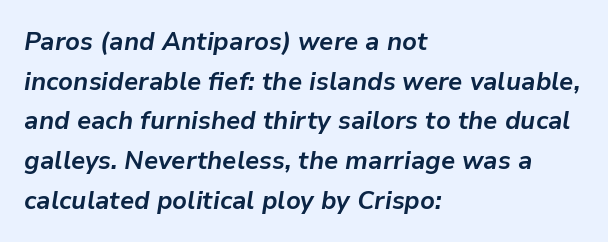
Q: Is the text bold? A: Yes.
Q: Is the text italic (slanted)? A: Yes, it leans right by about 9 degrees.
Q: Is the text underlined? A: No.
Q: How is the paragraph aligned? A: Left-aligned.
Q: Is the spacing between letters normal or unusually wide? A: Normal.
Q: Is the spacing between lines tight, normal or loose? A: Normal.
